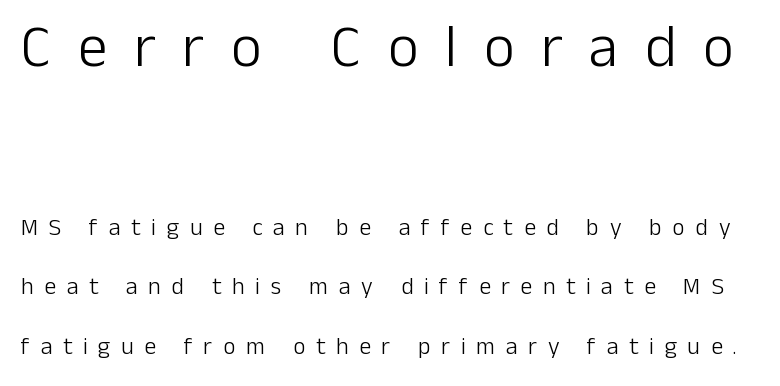
Q: Is the text bold? A: No.
Q: Is the text italic (slanted)? A: No, it is upright.
Q: Is the typeface a serif or a sans-serif typeface? A: Sans-serif.
Q: Is the text underlined? A: No.
Q: Is the spacing between letters normal or unusually wide? A: Unusually wide.
Q: Is the spacing between lines tight, normal or loose? A: Loose.
Q: Which block of text is set in a larger size, the first (top) or the second (bottom)? A: The first (top) one.
Q: Width (condensed, normal, or wide)? A: Normal.
Q: Stroke contrast? A: Low.
Q: x-height? A: Medium.
Q: Monospaced? A: No.
